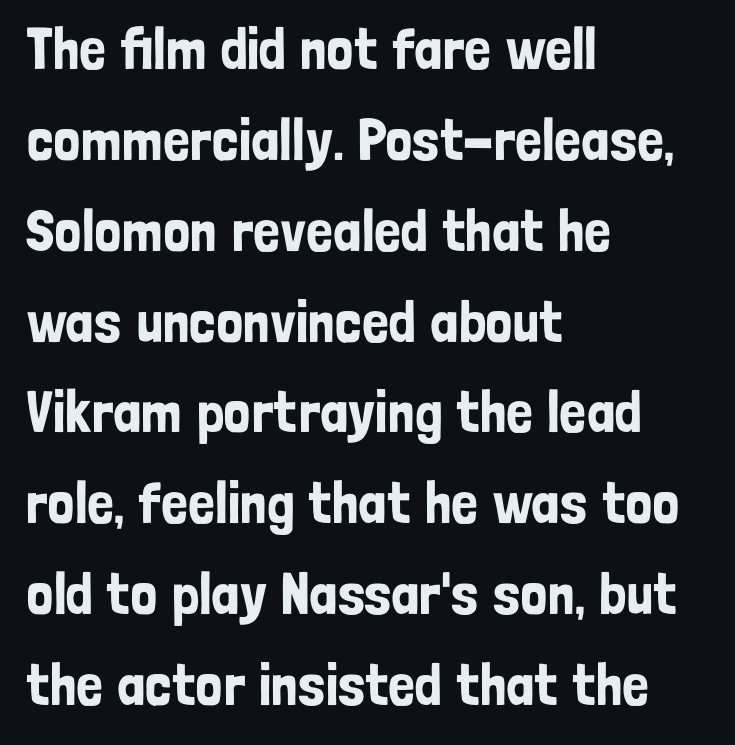
{"serif": "no", "italic": "no", "width": "condensed", "stroke_contrast": "low", "x_height": "medium", "monospaced": "no", "underline": "no", "align": "left", "line_spacing": "normal", "line_spacing_ratio": 1.54, "letter_spacing": "normal", "letter_spacing_em": 0.0, "glyph_px": 59}
